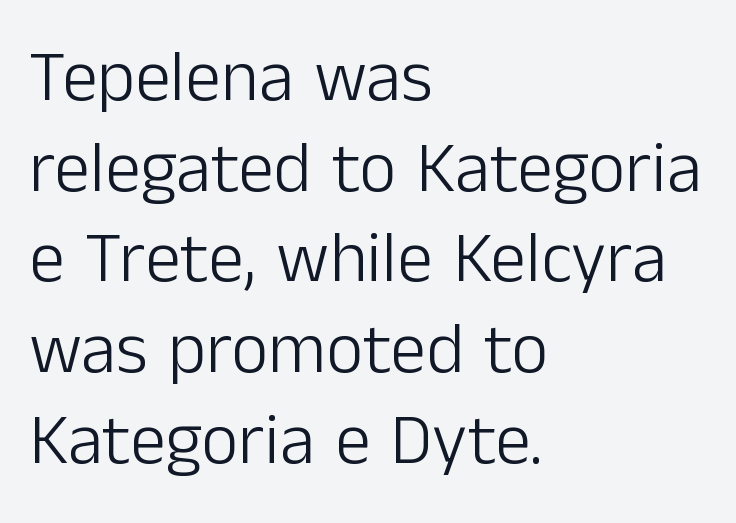
The image shows 72 px light sans-serif type, upright; set left-aligned, normal line spacing (1.26x), normal letter spacing, not underlined; low stroke contrast and a medium x-height.
